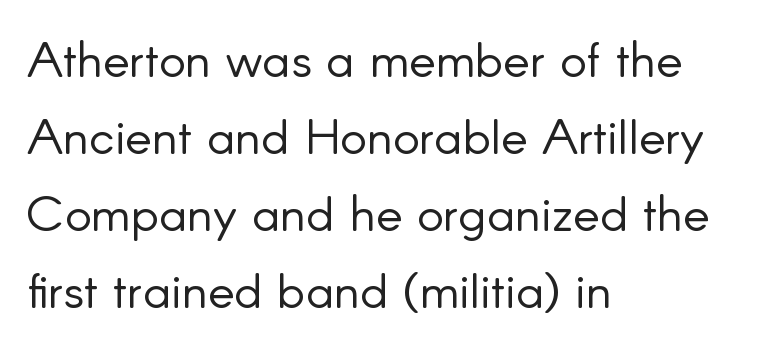
Note the varied advance widths — an 'i' is clearly narrower than an 'm'. Descenders hang freely into open space. Nope, not italic — everything's standing straight. Compared with a typical body face, this is equally light or lighter still.
